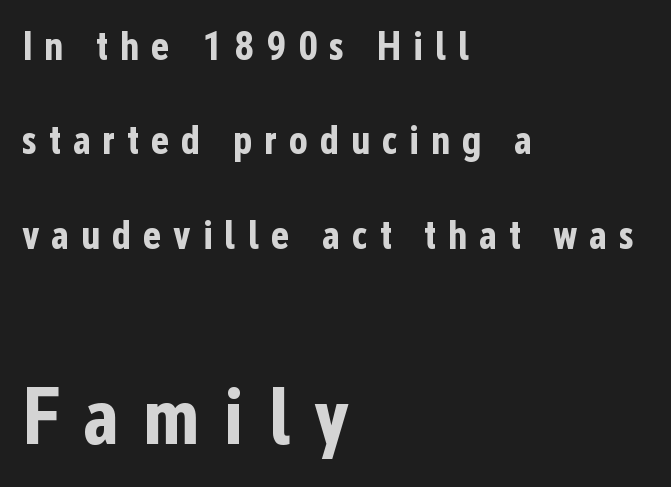
{"serif": "no", "italic": "no", "bold": "yes", "weight": "bold", "width": "condensed", "stroke_contrast": "low", "x_height": "medium", "monospaced": "no", "underline": "no", "align": "left", "line_spacing": "loose", "line_spacing_ratio": 2.36, "letter_spacing": "wide", "letter_spacing_em": 0.29, "larger_block": "second", "size_ratio": 2.0, "glyph_px": 80}
